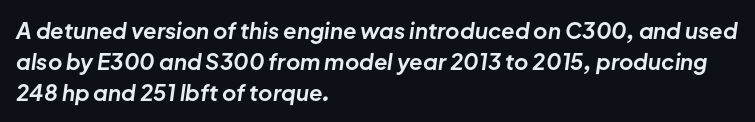
The image shows 22 px bold type, italic (leaning right); set left-aligned, normal line spacing (1.4x), normal letter spacing, not underlined.
